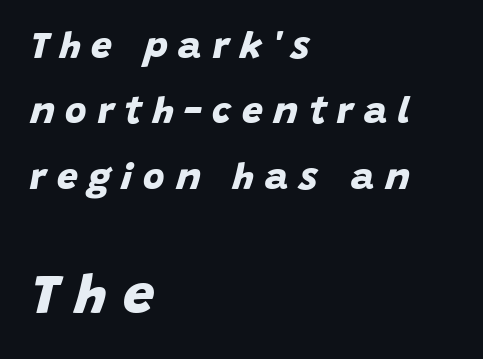
Q: Is the text bold? A: Yes.
Q: Is the typeface a serif or a sans-serif typeface? A: Sans-serif.
Q: Is the text underlined? A: No.
Q: How is the paragraph aligned? A: Left-aligned.
Q: Is the spacing between letters normal or unusually wide? A: Unusually wide.
Q: Which block of text is set in a larger size, the first (top) or the second (bottom)? A: The second (bottom) one.
Q: Width (condensed, normal, or wide)? A: Normal.
Q: Stroke contrast? A: Low.
Q: x-height? A: Large.
Q: Monospaced? A: No.
